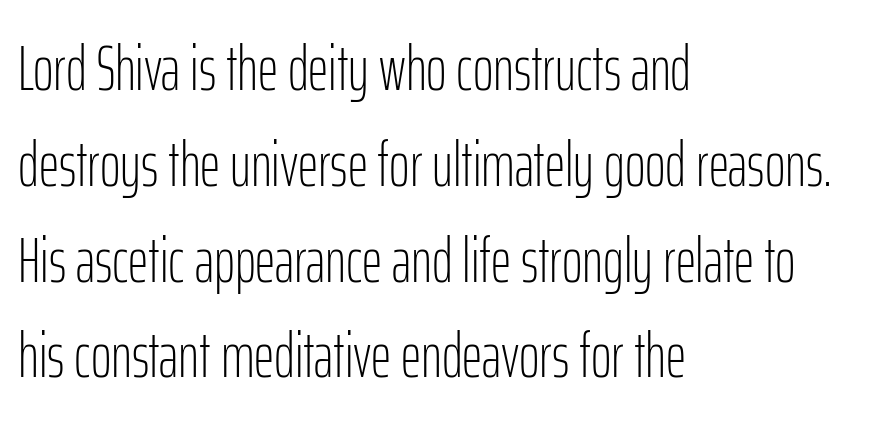
The image shows 63 px light, condensed sans-serif type, upright; set left-aligned, normal line spacing (1.52x), normal letter spacing, not underlined; low stroke contrast and a medium x-height.
